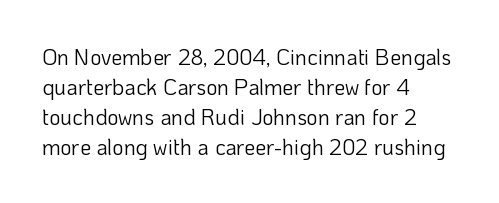
Reading down the column, the eye jumps a familiar distance to each next line. Left-aligned paragraph, ragged on the right. Check under the words: just untouched page. Nope, not italic — everything's standing straight.
